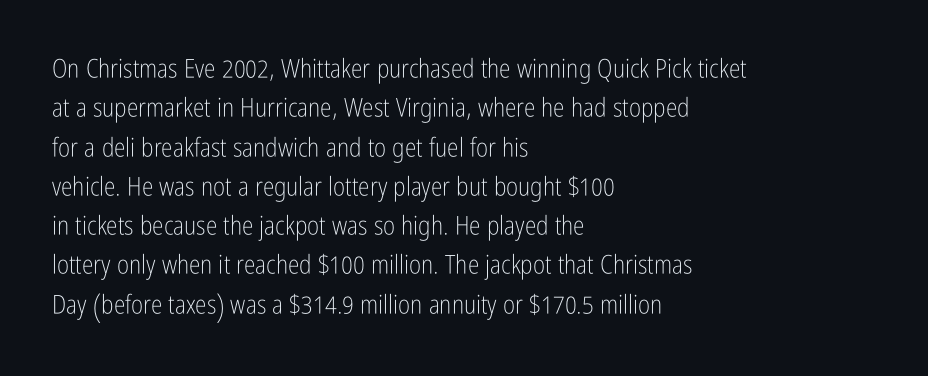
{"italic": "no", "bold": "no", "underline": "no", "align": "left", "line_spacing": "normal", "line_spacing_ratio": 1.51, "letter_spacing": "normal", "letter_spacing_em": 0.0, "glyph_px": 26}
